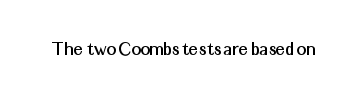
Q: Is the text italic (slanted)? A: No, it is upright.
Q: Is the text underlined? A: No.
Q: Is the spacing between letters normal or unusually wide? A: Normal.
